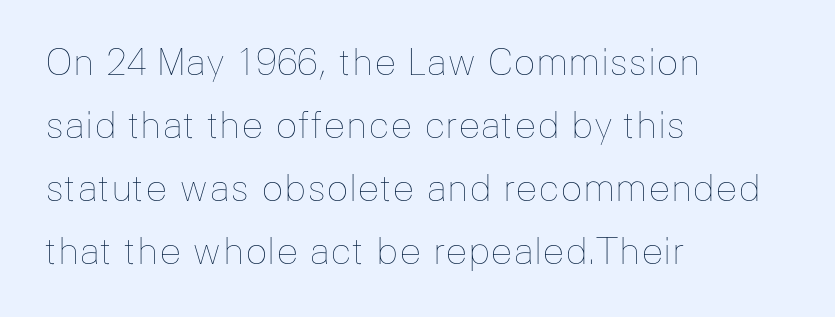
{"italic": "no", "bold": "no", "weight": "thin", "width": "normal", "stroke_contrast": "low", "x_height": "medium", "monospaced": "no", "underline": "no", "align": "left", "line_spacing": "normal", "line_spacing_ratio": 1.7, "letter_spacing": "normal", "letter_spacing_em": 0.0, "glyph_px": 37}
